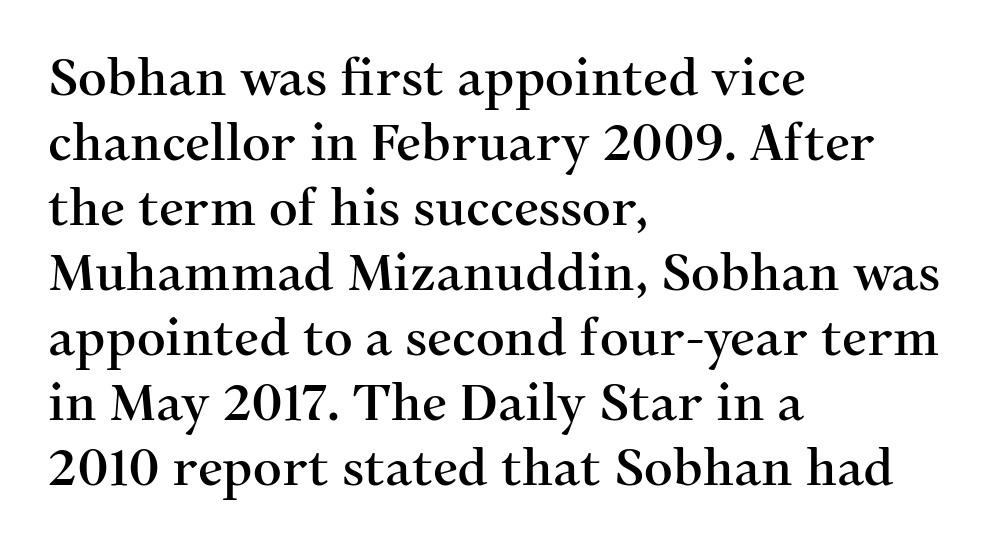
The image shows 50 px serif type, upright; set left-aligned, normal line spacing (1.3x), normal letter spacing, not underlined; medium stroke contrast and a medium x-height.
